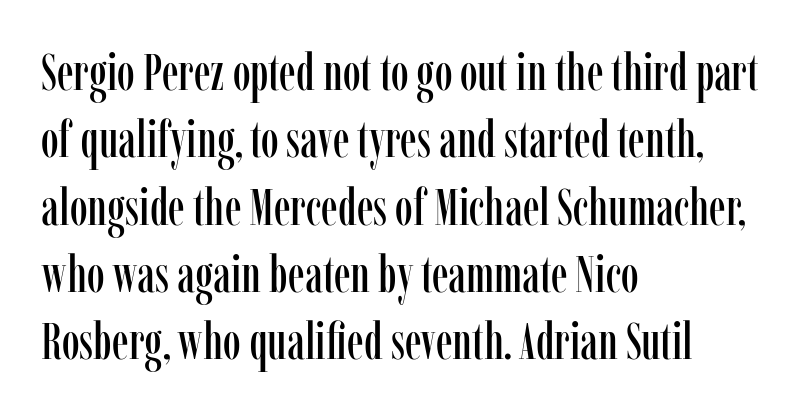
The lettering stays uniformly vertical, giving the passage a roman look. The text was rendered using a seriffed face with decorative stroke endings. Underlining? Definitely not there. Compared with typical body copy, the letter spacing here is the same. Horizontal bands of white between lines are of average thickness.
